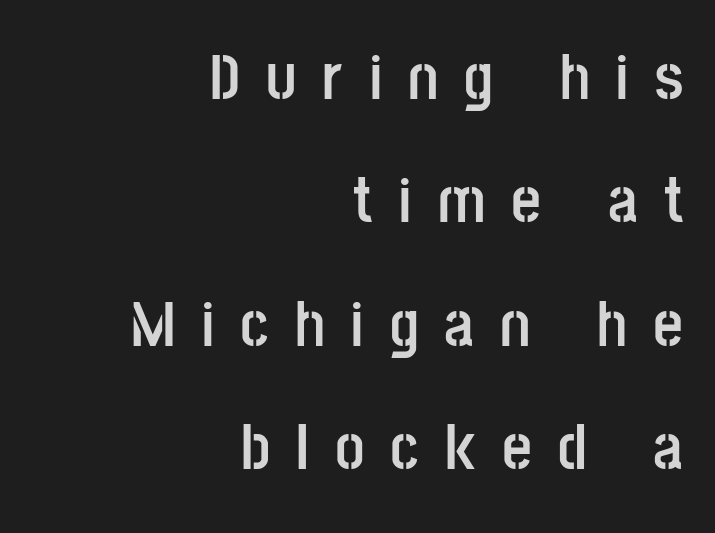
{"serif": "no", "italic": "no", "bold": "yes", "weight": "semibold", "width": "condensed", "stroke_contrast": "low", "x_height": "large", "monospaced": "no", "underline": "no", "align": "right", "line_spacing": "loose", "line_spacing_ratio": 1.9, "letter_spacing": "wide", "letter_spacing_em": 0.4, "glyph_px": 65}
